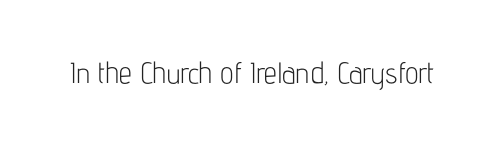
Do the characters align in a grid? No, the font is proportional. The specimen reads as upright at a glance. The tracking reads as untouched default to a designer's eye. Serifs: no, the terminals of the letterforms are clean. Stems and bowls with no extra thickness — not bold.
